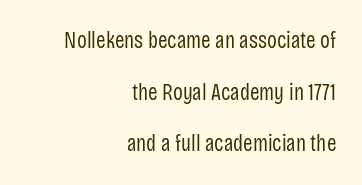
The image shows 23 px text type, upright; set right-aligned, loose line spacing (2.24x), normal letter spacing, not underlined.
